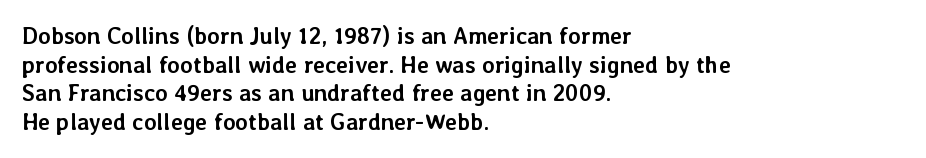
Q: Is the text bold? A: Yes.
Q: Is the text italic (slanted)? A: No, it is upright.
Q: Is the text underlined? A: No.
Q: How is the paragraph aligned? A: Left-aligned.
Q: Is the spacing between letters normal or unusually wide? A: Normal.
